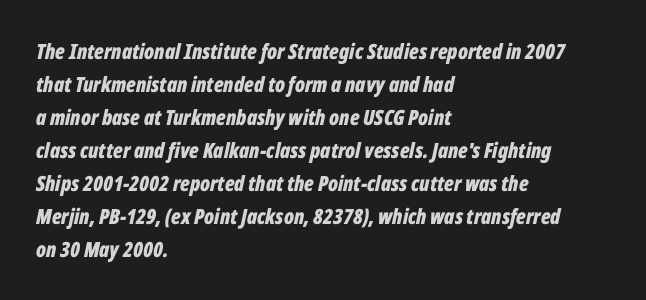
The image shows 21 px bold type, italic (leaning right); set left-aligned, normal line spacing (1.57x), normal letter spacing, not underlined.
